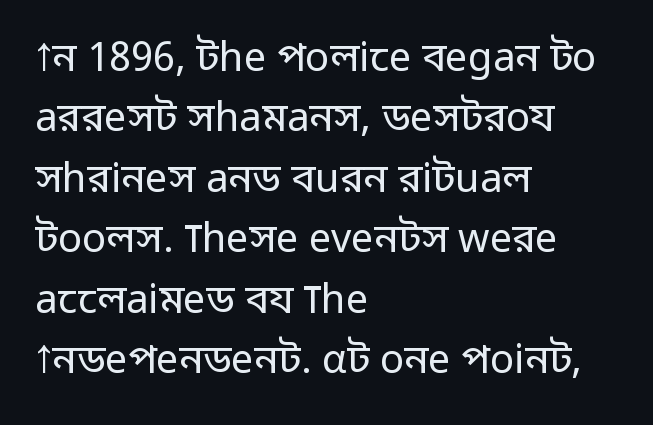
Q: Is the text bold? A: No.
Q: Is the text italic (slanted)? A: No, it is upright.
Q: Is the typeface a serif or a sans-serif typeface? A: Sans-serif.
Q: Is the text underlined? A: No.
Q: How is the paragraph aligned? A: Left-aligned.
Q: Is the spacing between letters normal or unusually wide? A: Normal.
Q: Is the spacing between lines tight, normal or loose? A: Normal.
Q: Width (condensed, normal, or wide)? A: Normal.
Q: Stroke contrast? A: Low.
Q: x-height? A: Medium.
Q: Monospaced? A: No.
